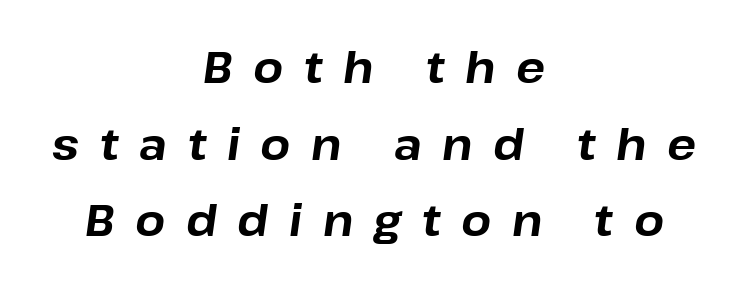
Q: Is the text bold? A: Yes.
Q: Is the text italic (slanted)? A: Yes, it leans right by about 8 degrees.
Q: Is the text underlined? A: No.
Q: How is the paragraph aligned? A: Centered.
Q: Is the spacing between letters normal or unusually wide? A: Unusually wide.
Q: Width (condensed, normal, or wide)? A: Normal.
Q: Stroke contrast? A: Low.
Q: x-height? A: Medium.
Q: Monospaced? A: No.
